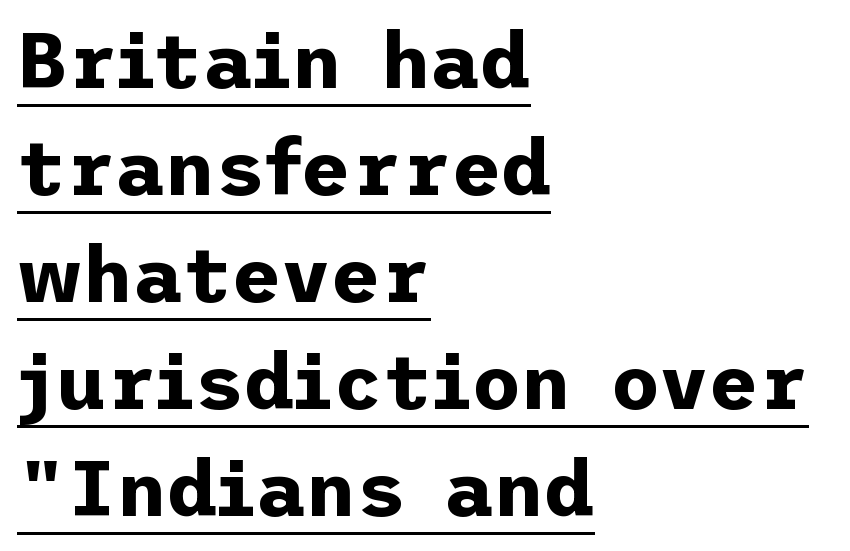
{"serif": "no", "italic": "no", "bold": "yes", "weight": "bold", "width": "normal", "stroke_contrast": "low", "x_height": "medium", "underline": "yes", "align": "left", "line_spacing": "normal", "line_spacing_ratio": 1.39, "letter_spacing": "normal", "letter_spacing_em": 0.0, "glyph_px": 77}
